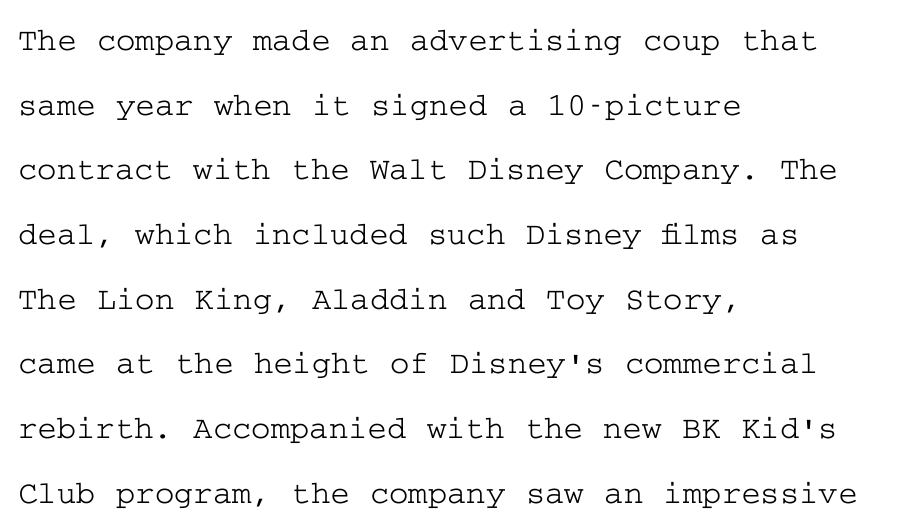
Posture: upright roman. Quick note: interline space is abundant. Is this a sans? No — the strokes have serifs. These lines are set flush left with a ragged right edge. Honestly, the letter spacing is just normal — you wouldn't notice it. The passage shown is not underscored anywhere.
